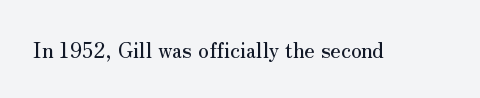
Every character sits straight up, as roman type does. The string is rendered with underlining switched off. Students, note that the glyphs here touch the page at normal intervals.
